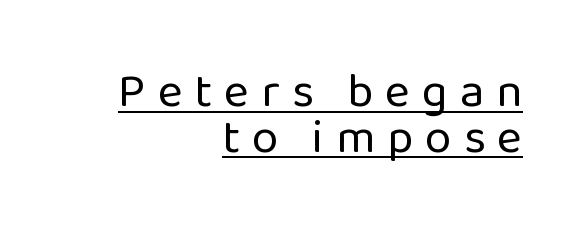
Q: Is the text bold? A: No.
Q: Is the text italic (slanted)? A: No, it is upright.
Q: Is the typeface a serif or a sans-serif typeface? A: Sans-serif.
Q: Is the text underlined? A: Yes.
Q: How is the paragraph aligned? A: Right-aligned.
Q: Is the spacing between letters normal or unusually wide? A: Unusually wide.
Q: Is the spacing between lines tight, normal or loose? A: Tight.
Q: Width (condensed, normal, or wide)? A: Normal.
Q: Stroke contrast? A: Low.
Q: x-height? A: Medium.
Q: Monospaced? A: No.
